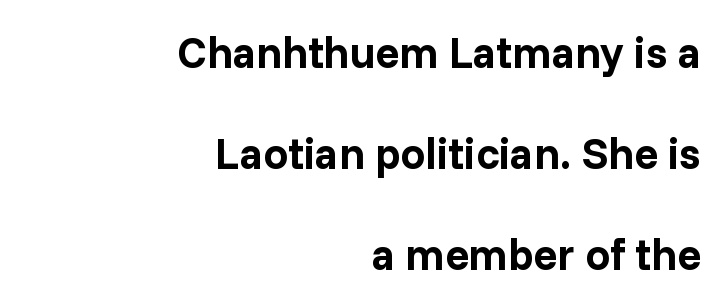
{"serif": "no", "italic": "no", "bold": "yes", "weight": "bold", "width": "normal", "stroke_contrast": "low", "x_height": "medium", "monospaced": "no", "underline": "no", "align": "right", "line_spacing": "loose", "line_spacing_ratio": 2.3, "letter_spacing": "normal", "letter_spacing_em": 0.0, "glyph_px": 44}
